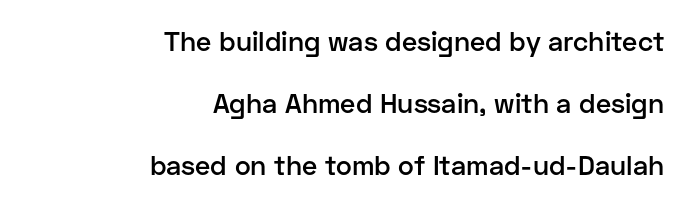
The image shows 27 px text type, upright; set right-aligned, loose line spacing (2.29x), normal letter spacing, not underlined.
